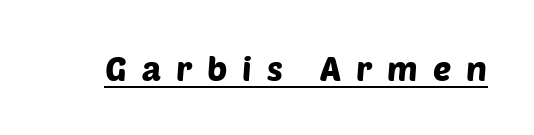
Q: Is the typeface a serif or a sans-serif typeface? A: Sans-serif.
Q: Is the text underlined? A: Yes.
Q: Is the spacing between letters normal or unusually wide? A: Unusually wide.
Q: Width (condensed, normal, or wide)? A: Normal.
Q: Stroke contrast? A: Low.
Q: x-height? A: Large.
Q: Monospaced? A: No.
